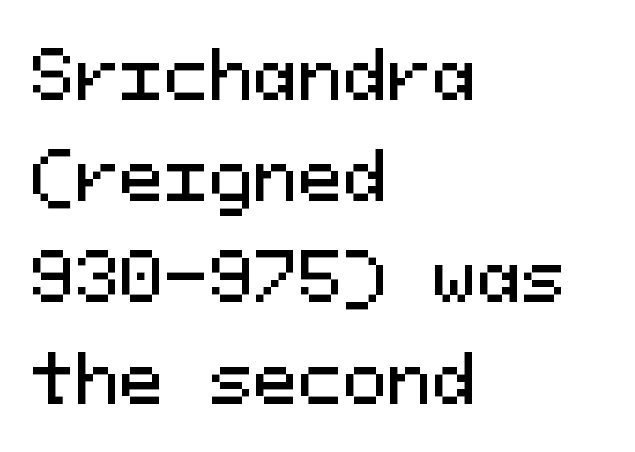
This sample has the even, mechanical cadence of fixed-width lettering. Clear beneath every line of the passage. Ascenders rise straight up at ninety degrees. What kind of face is this? One without serifs — a sans. The rendering anchors every line to the left-hand side. Baseline-to-baseline distance is the conventional proportion of letter height.
